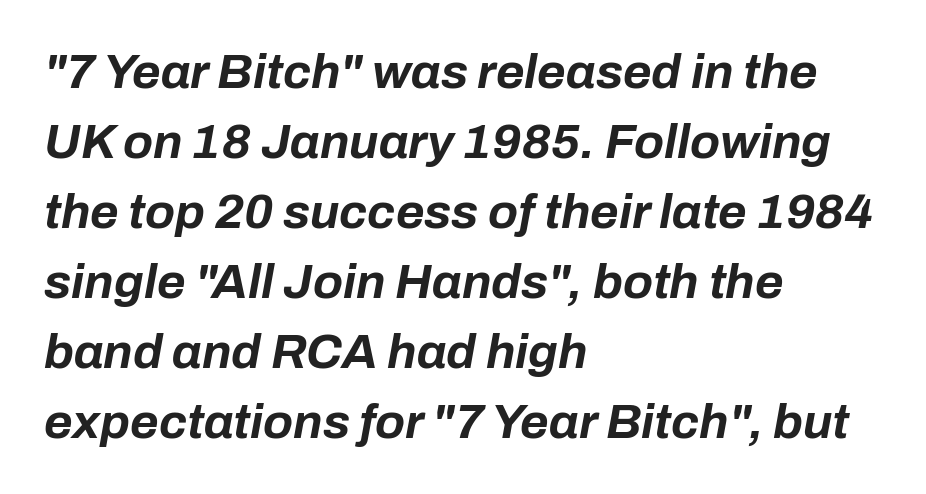
Q: Is the text bold? A: Yes.
Q: Is the text italic (slanted)? A: Yes, it leans right by about 10 degrees.
Q: Is the text underlined? A: No.
Q: How is the paragraph aligned? A: Left-aligned.
Q: Is the spacing between letters normal or unusually wide? A: Normal.
Q: Is the spacing between lines tight, normal or loose? A: Normal.
Q: Width (condensed, normal, or wide)? A: Normal.
Q: Stroke contrast? A: Low.
Q: x-height? A: Medium.
Q: Monospaced? A: No.
